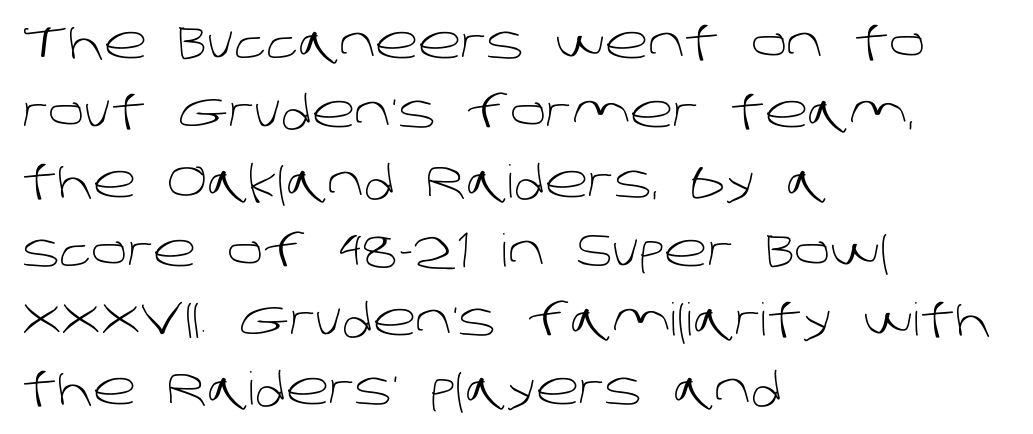
{"serif": "no", "bold": "no", "weight": "light", "width": "normal", "stroke_contrast": "low", "x_height": "large", "monospaced": "no", "underline": "no", "align": "left", "line_spacing": "normal", "line_spacing_ratio": 1.54, "letter_spacing": "normal", "letter_spacing_em": 0.0, "glyph_px": 45}
